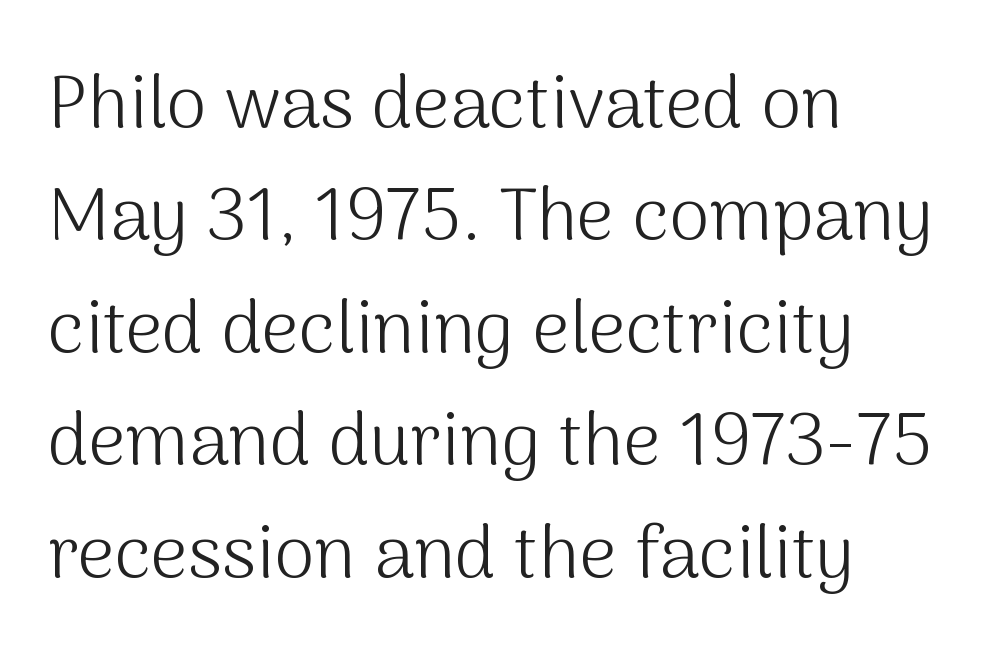
The image shows 73 px light sans-serif type, upright; set left-aligned, normal line spacing (1.54x), normal letter spacing, not underlined; medium stroke contrast and a medium x-height.
